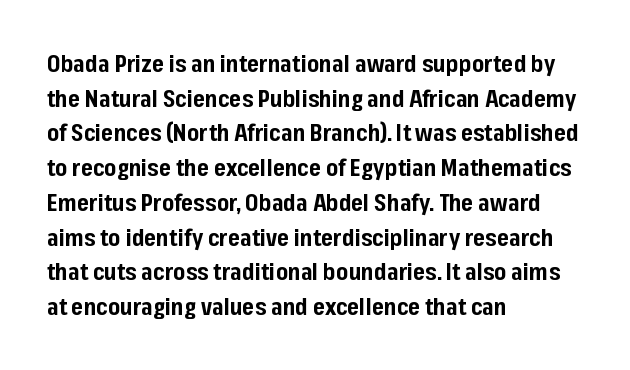
{"italic": "no", "bold": "yes", "underline": "no", "align": "left", "line_spacing": "normal", "line_spacing_ratio": 1.51, "letter_spacing": "normal", "letter_spacing_em": 0.0, "glyph_px": 23}
